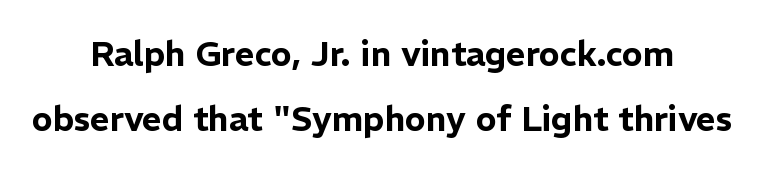
{"serif": "no", "italic": "no", "width": "normal", "stroke_contrast": "low", "x_height": "medium", "monospaced": "no", "underline": "no", "align": "center", "line_spacing": "loose", "line_spacing_ratio": 1.9, "letter_spacing": "normal", "letter_spacing_em": 0.0, "glyph_px": 34}
